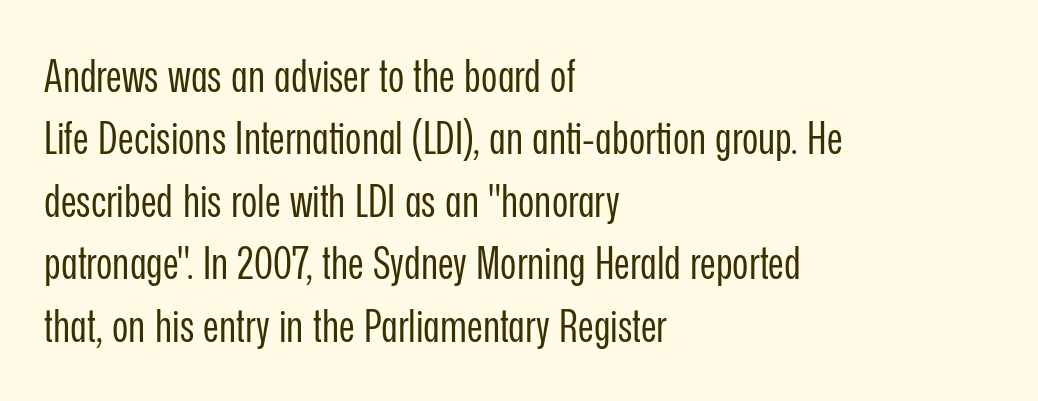
The image shows 44 px regular-weight, condensed sans-serif type, upright; set left-aligned, normal line spacing (1.42x), normal letter spacing, not underlined; low stroke contrast and a medium x-height.
